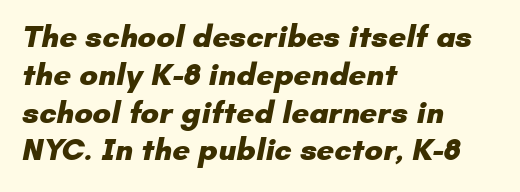
The image shows 31 px heavy sans-serif type; set left-aligned, line spacing 1.22x, normal letter spacing, not underlined; low stroke contrast and a small x-height.
